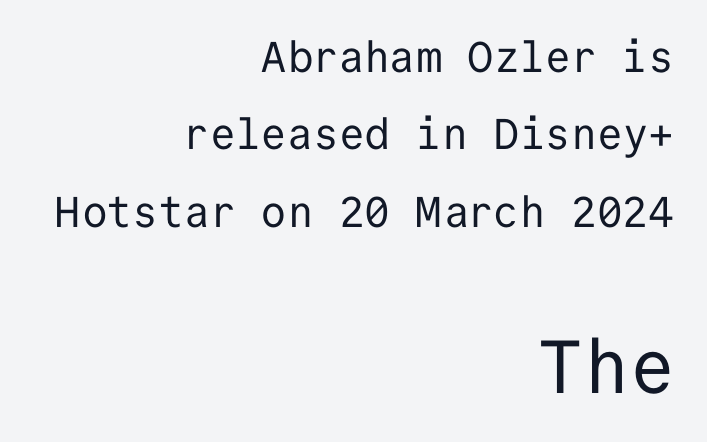
{"serif": "no", "italic": "no", "bold": "no", "weight": "regular", "width": "normal", "stroke_contrast": "low", "x_height": "medium", "monospaced": "yes", "underline": "no", "align": "right", "line_spacing_ratio": 1.8, "letter_spacing": "normal", "letter_spacing_em": 0.0, "larger_block": "second", "size_ratio": 1.74, "glyph_px": 75}
